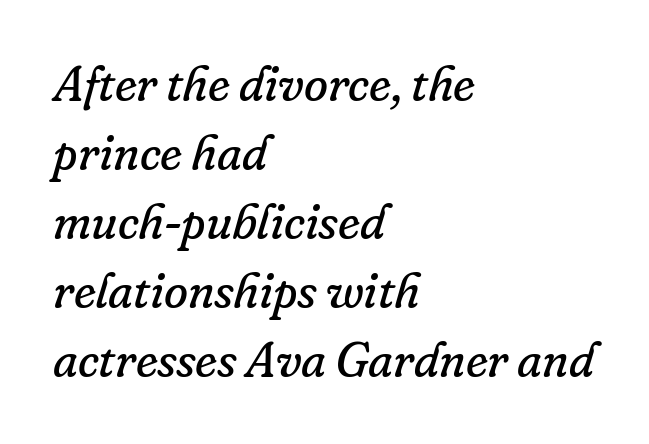
The image shows 49 px regular-weight serif type, italic (leaning right); set left-aligned, normal line spacing (1.41x), normal letter spacing, not underlined; low stroke contrast and a small x-height.
